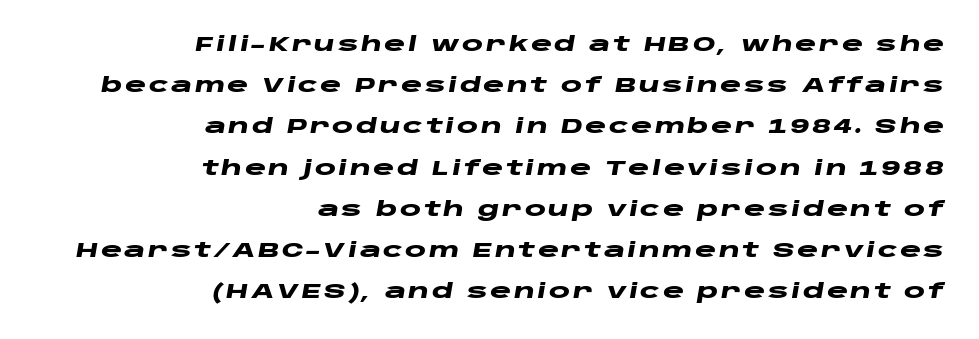
Q: Is the text bold? A: Yes.
Q: Is the text italic (slanted)? A: Yes, it leans right by about 10 degrees.
Q: Is the text underlined? A: No.
Q: How is the paragraph aligned? A: Right-aligned.
Q: Is the spacing between lines tight, normal or loose? A: Loose.
